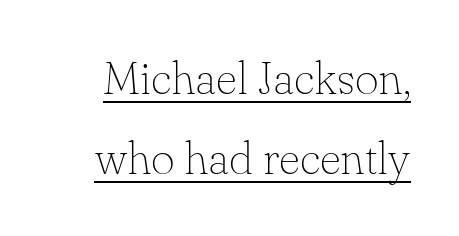
Q: Is the text bold? A: No.
Q: Is the text italic (slanted)? A: No, it is upright.
Q: Is the typeface a serif or a sans-serif typeface? A: Serif.
Q: Is the text underlined? A: Yes.
Q: Is the spacing between letters normal or unusually wide? A: Normal.
Q: Width (condensed, normal, or wide)? A: Normal.
Q: Stroke contrast? A: Low.
Q: x-height? A: Small.
Q: Monospaced? A: No.
